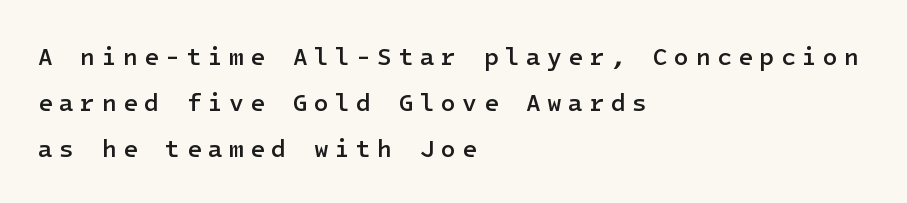
The image shows 24 px text type, upright; set left-aligned, loose line spacing (1.92x), unusually wide letter spacing (+0.27 em), not underlined.
